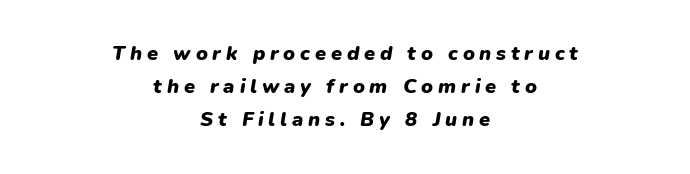
The image shows 20 px bold type, italic (leaning right); set centered, normal line spacing (1.66x), unusually wide letter spacing (+0.24 em), not underlined.
